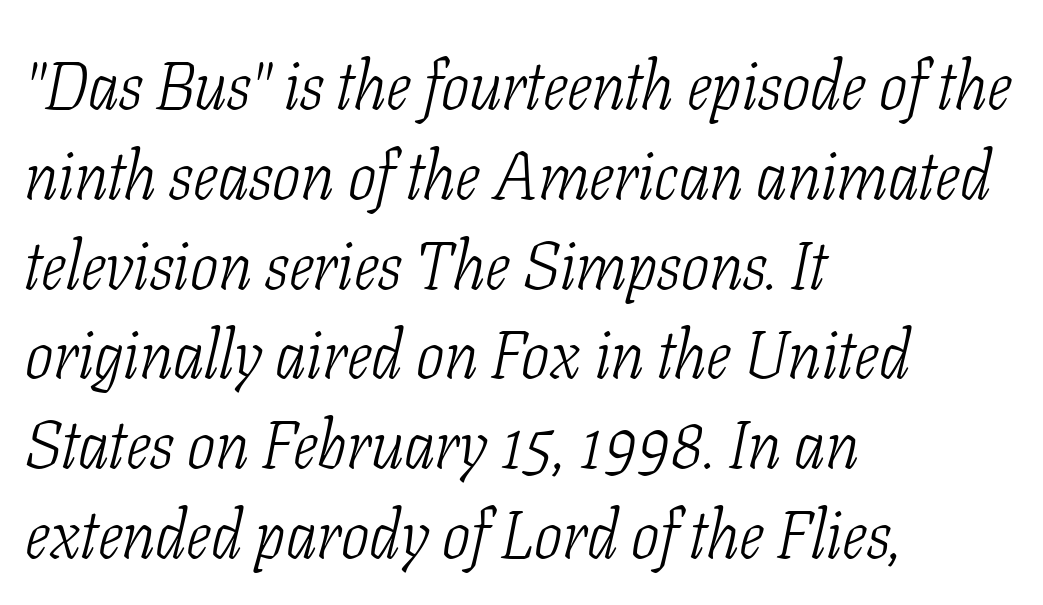
The image shows 67 px light, condensed serif type, italic (leaning right); set left-aligned, normal line spacing (1.34x), normal letter spacing, not underlined; low stroke contrast and a medium x-height.
